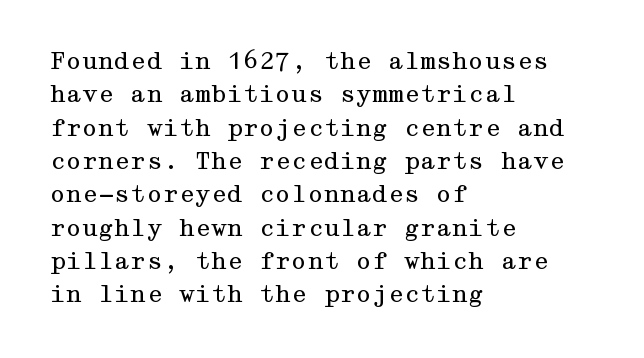
How would I describe the line gaps? Plain and ordinary. Just letters on the line, the space beneath them empty. Alignment: flush left. In terms of posture, this sample is upright.
